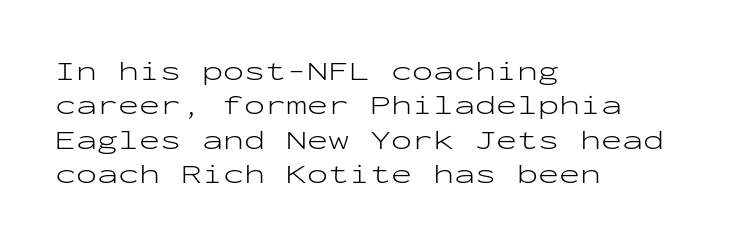
{"serif": "no", "italic": "no", "bold": "no", "weight": "light", "width": "wide", "stroke_contrast": "low", "x_height": "medium", "monospaced": "yes", "underline": "no", "align": "left", "line_spacing_ratio": 1.23, "letter_spacing": "normal", "letter_spacing_em": 0.0, "glyph_px": 28}
